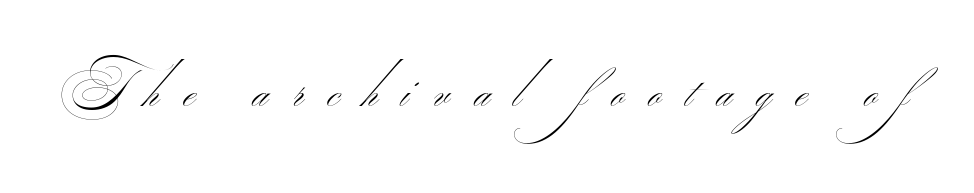
Q: Is the text bold? A: No.
Q: Is the typeface a serif or a sans-serif typeface? A: Sans-serif.
Q: Is the text underlined? A: No.
Q: Is the spacing between letters normal or unusually wide? A: Unusually wide.
Q: Width (condensed, normal, or wide)? A: Wide.
Q: Stroke contrast? A: Medium.
Q: Monospaced? A: No.
